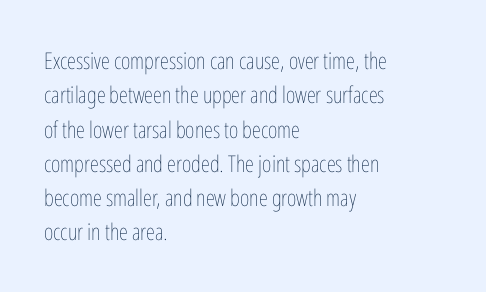
Q: Is the text bold? A: No.
Q: Is the text italic (slanted)? A: No, it is upright.
Q: Is the text underlined? A: No.
Q: How is the paragraph aligned? A: Left-aligned.
Q: Is the spacing between letters normal or unusually wide? A: Normal.
Q: Is the spacing between lines tight, normal or loose? A: Normal.
